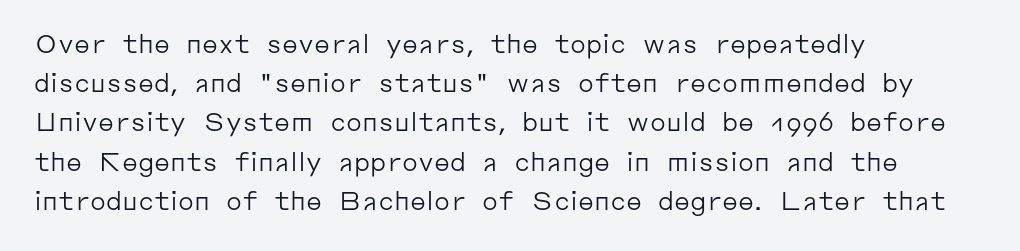
Q: Is the text bold? A: No.
Q: Is the text italic (slanted)? A: No, it is upright.
Q: Is the text underlined? A: No.
Q: How is the paragraph aligned? A: Left-aligned.
Q: Is the spacing between letters normal or unusually wide? A: Normal.
Q: Is the spacing between lines tight, normal or loose? A: Normal.
